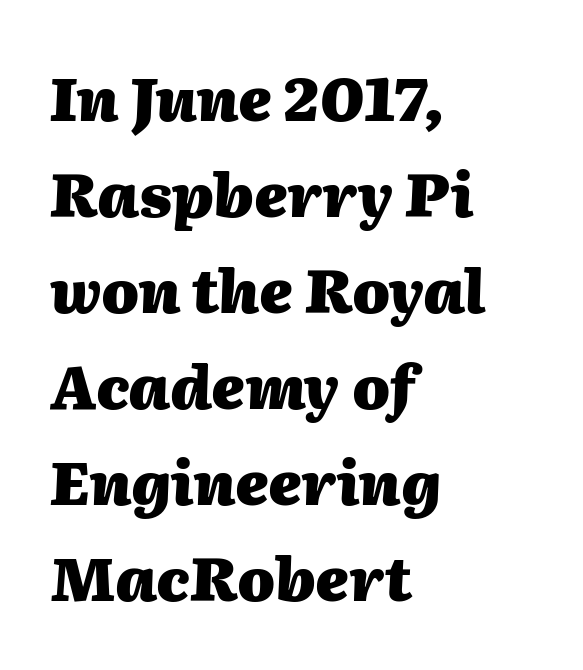
Rule under the text: the space is simply empty. You'd pick this weight for a headline — it's a proper bold. Characters follow at the spacing the type designer built in. The space between consecutive lines is moderate. Is this a fixed-width face? No — the glyphs have proportional, varying widths.
